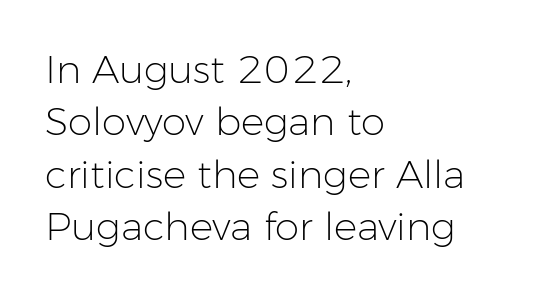
Does extra space separate the letters? No, they use regular spacing. A typesetter would mark this as roman, not italic. The line-height multiplier appears to be the usual default. This rendering features lettering with no underline.
